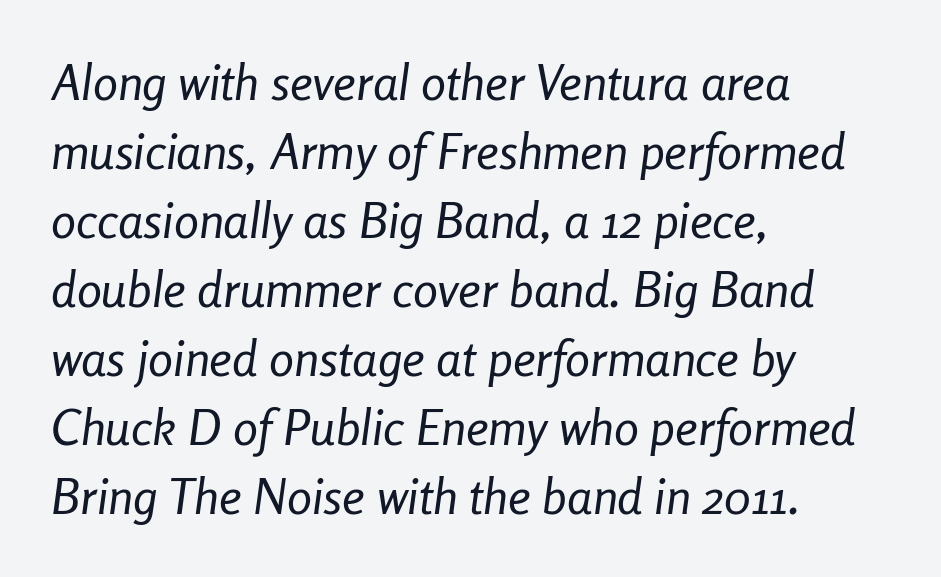
Q: Is the text bold? A: No.
Q: Is the text italic (slanted)? A: Yes, it leans right by about 8 degrees.
Q: Is the text underlined? A: No.
Q: How is the paragraph aligned? A: Left-aligned.
Q: Is the spacing between letters normal or unusually wide? A: Normal.
Q: Is the spacing between lines tight, normal or loose? A: Normal.
Q: Width (condensed, normal, or wide)? A: Condensed.
Q: Stroke contrast? A: Low.
Q: x-height? A: Medium.
Q: Monospaced? A: No.
